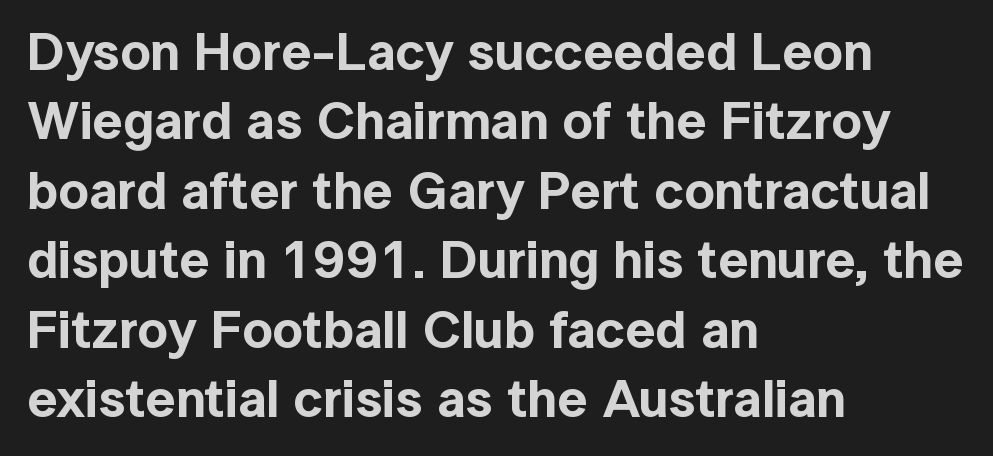
The axis of the letterforms is exactly vertical. The words here are not underlined. Spacing between characters is what you'd get straight out of the box. The rag falls on the right side of this text block. To sum up the face: it is a sans, with no serifs.
